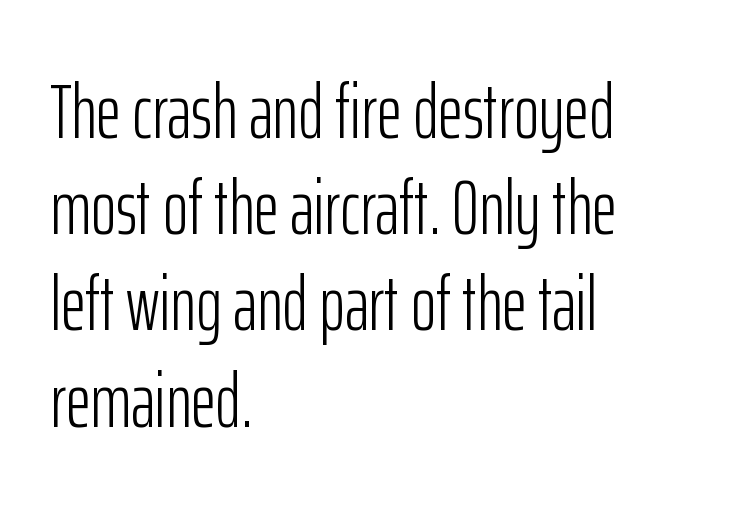
The image shows 77 px light, condensed sans-serif type, upright; set left-aligned, normal line spacing (1.25x), normal letter spacing, not underlined; low stroke contrast and a medium x-height.
